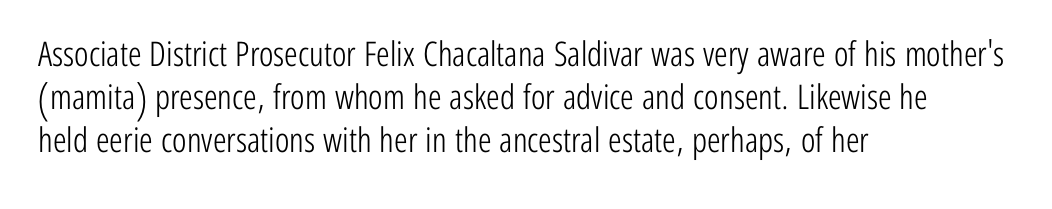
Q: Is the text bold? A: No.
Q: Is the text italic (slanted)? A: No, it is upright.
Q: Is the typeface a serif or a sans-serif typeface? A: Sans-serif.
Q: Is the text underlined? A: No.
Q: How is the paragraph aligned? A: Left-aligned.
Q: Is the spacing between letters normal or unusually wide? A: Normal.
Q: Is the spacing between lines tight, normal or loose? A: Normal.
Q: Width (condensed, normal, or wide)? A: Condensed.
Q: Stroke contrast? A: Low.
Q: x-height? A: Medium.
Q: Monospaced? A: No.
